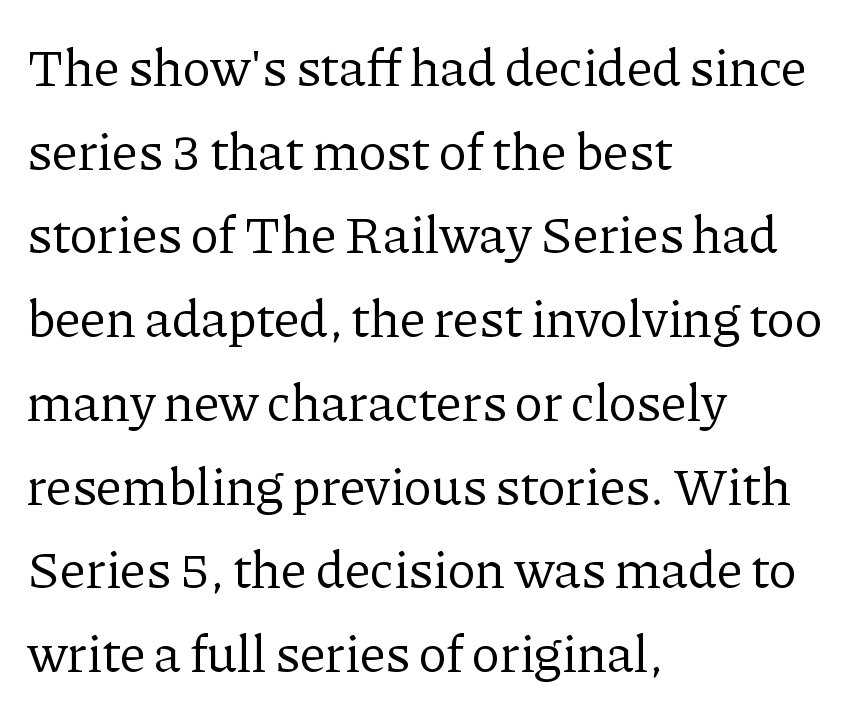
{"serif": "yes", "italic": "no", "bold": "no", "weight": "regular", "width": "normal", "stroke_contrast": "low", "x_height": "medium", "monospaced": "no", "underline": "no", "align": "left", "line_spacing": "normal", "line_spacing_ratio": 1.58, "letter_spacing": "normal", "letter_spacing_em": 0.0, "glyph_px": 53}
